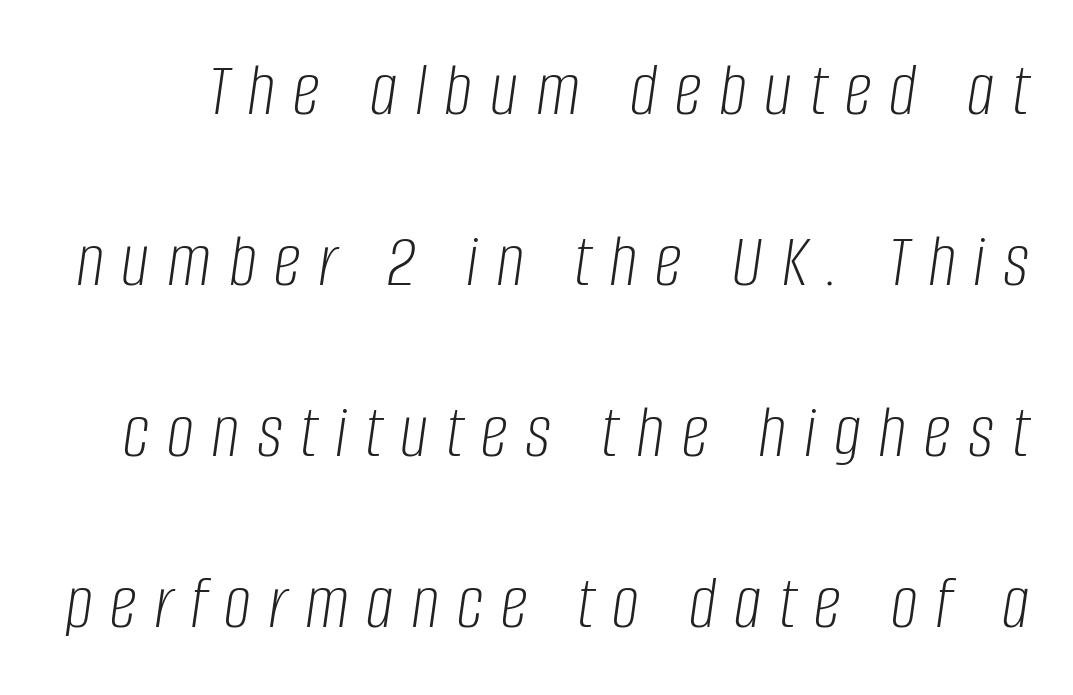
{"italic": "yes", "lean": "right", "slant_degrees": 8, "bold": "no", "weight": "light", "width": "condensed", "stroke_contrast": "low", "x_height": "large", "monospaced": "no", "underline": "no", "line_spacing": "loose", "line_spacing_ratio": 2.22, "letter_spacing": "wide", "letter_spacing_em": 0.23, "glyph_px": 77}
